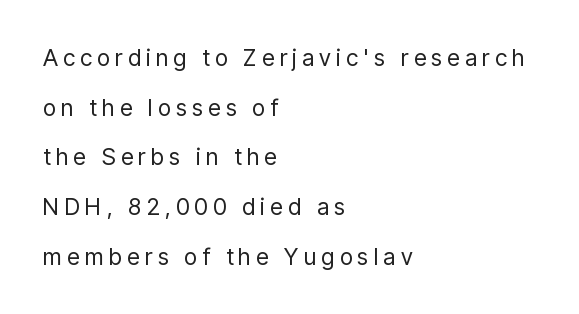
The image shows 23 px text type, upright; set left-aligned, loose line spacing (2.16x), unusually wide letter spacing (+0.23 em), not underlined.
